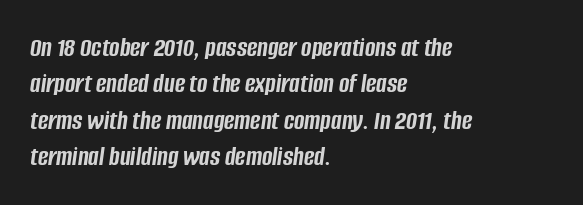
Q: Is the text bold? A: Yes.
Q: Is the text italic (slanted)? A: Yes, it leans right by about 8 degrees.
Q: Is the text underlined? A: No.
Q: How is the paragraph aligned? A: Left-aligned.
Q: Is the spacing between letters normal or unusually wide? A: Normal.
Q: Is the spacing between lines tight, normal or loose? A: Normal.
Q: Width (condensed, normal, or wide)? A: Condensed.
Q: Stroke contrast? A: Low.
Q: x-height? A: Large.
Q: Monospaced? A: No.
